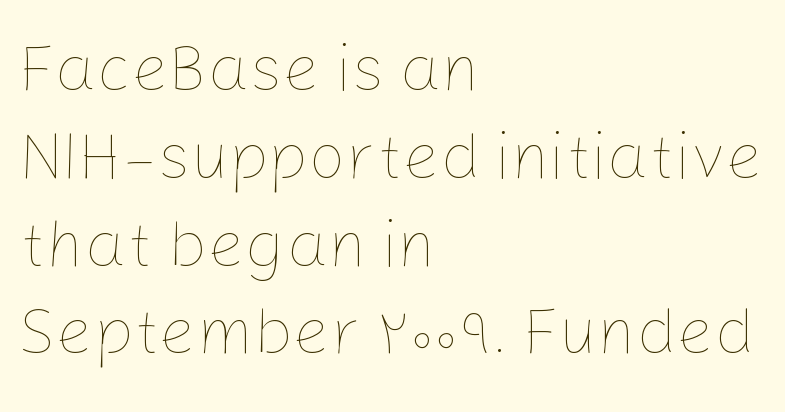
On a weight scale, this lands at 450 or below. Is there much room between lines? A standard amount, neither cramped nor airy. This sample has the flowing, uneven cadence of proportional lettering. Do the letters lean? They stand straight. Line beginnings align vertically; line endings do not.
